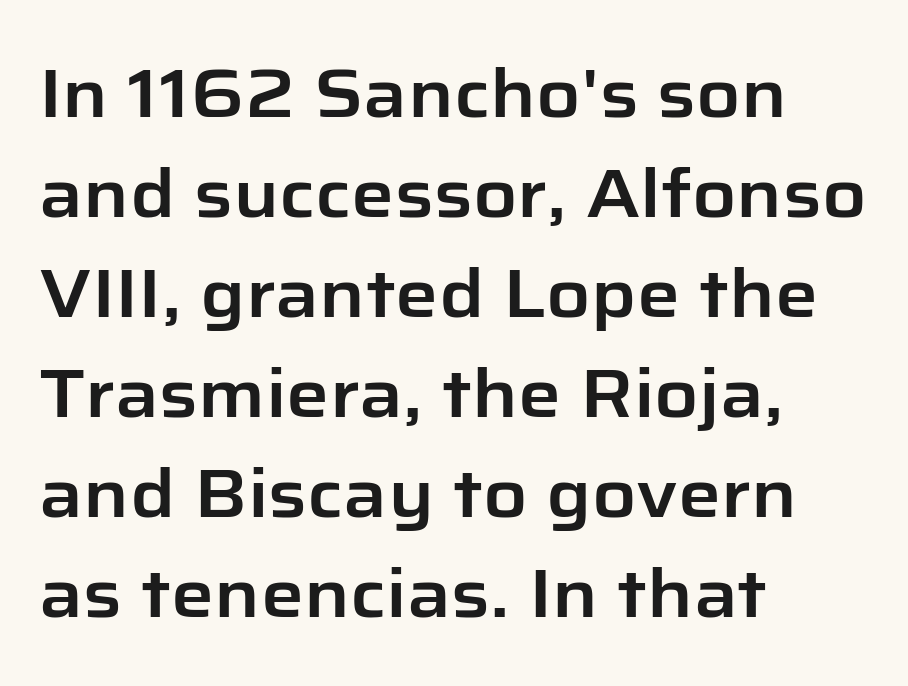
The image shows 68 px sans-serif type, upright; set left-aligned, normal line spacing (1.47x), normal letter spacing, not underlined; low stroke contrast and a medium x-height.
